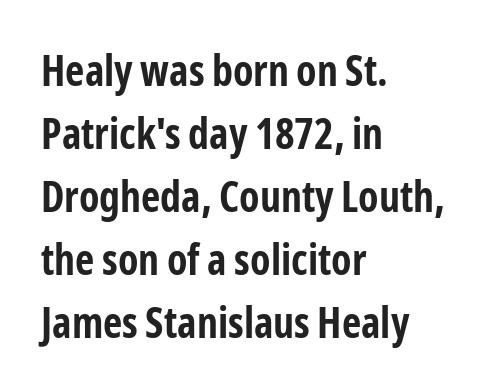
Q: Is the text bold? A: Yes.
Q: Is the text italic (slanted)? A: No, it is upright.
Q: Is the typeface a serif or a sans-serif typeface? A: Sans-serif.
Q: Is the text underlined? A: No.
Q: How is the paragraph aligned? A: Left-aligned.
Q: Is the spacing between letters normal or unusually wide? A: Normal.
Q: Is the spacing between lines tight, normal or loose? A: Normal.
Q: Width (condensed, normal, or wide)? A: Condensed.
Q: Stroke contrast? A: Low.
Q: x-height? A: Medium.
Q: Monospaced? A: No.
